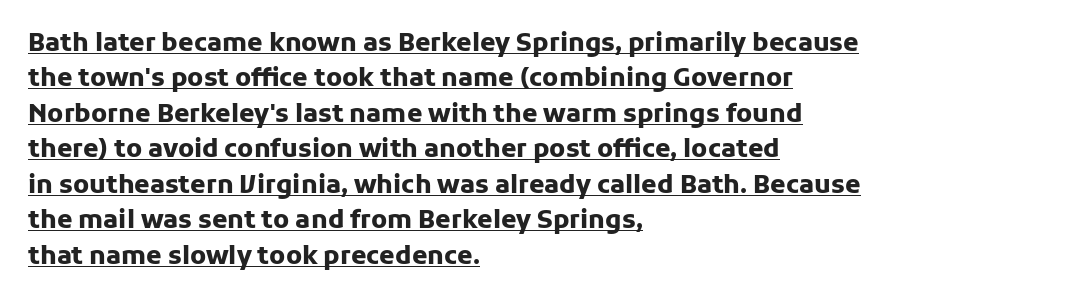
{"italic": "no", "bold": "yes", "underline": "yes", "align": "left", "line_spacing": "normal", "line_spacing_ratio": 1.42, "letter_spacing": "normal", "letter_spacing_em": 0.0, "glyph_px": 25}
